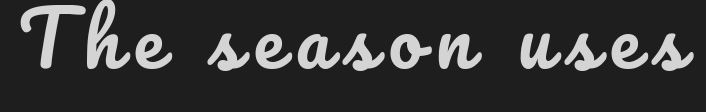
Q: Is the text italic (slanted)? A: Yes.
Q: Is the text underlined? A: No.
Q: Width (condensed, normal, or wide)? A: Normal.
Q: Stroke contrast? A: Low.
Q: x-height? A: Small.
Q: Monospaced? A: No.
